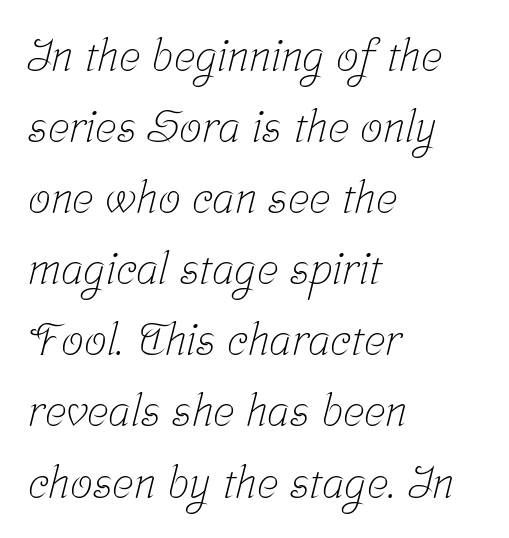
Q: Is the text bold? A: No.
Q: Is the typeface a serif or a sans-serif typeface? A: Serif.
Q: Is the text underlined? A: No.
Q: How is the paragraph aligned? A: Left-aligned.
Q: Is the spacing between letters normal or unusually wide? A: Normal.
Q: Is the spacing between lines tight, normal or loose? A: Normal.
Q: Width (condensed, normal, or wide)? A: Condensed.
Q: Stroke contrast? A: Low.
Q: x-height? A: Medium.
Q: Monospaced? A: No.
